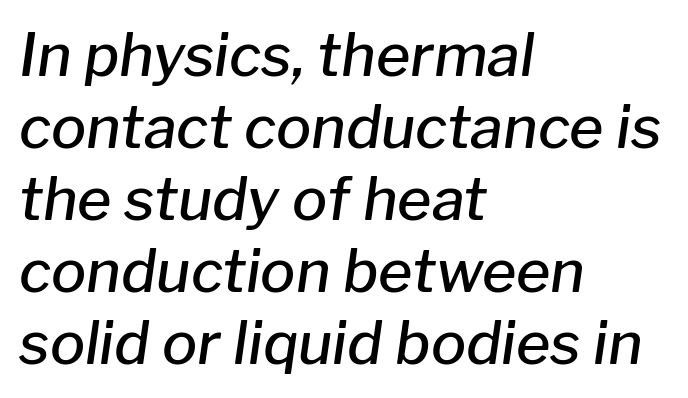
Underline: absent. Layout note: lines flush left. The line texture is even and compact thanks to regular tracking. A typesetter would call this proportional, since set widths differ per character. The passage shown is semibold, sitting just below true bold. Would a proofreader flag this as italicized? Yes.
